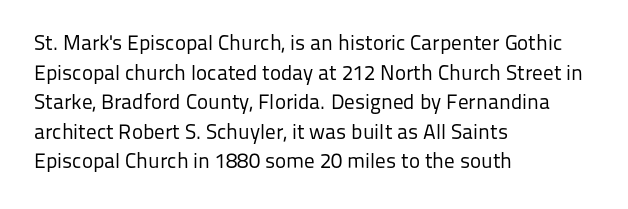
The image shows 21 px text type, upright; set left-aligned, normal line spacing (1.41x), normal letter spacing, not underlined.
